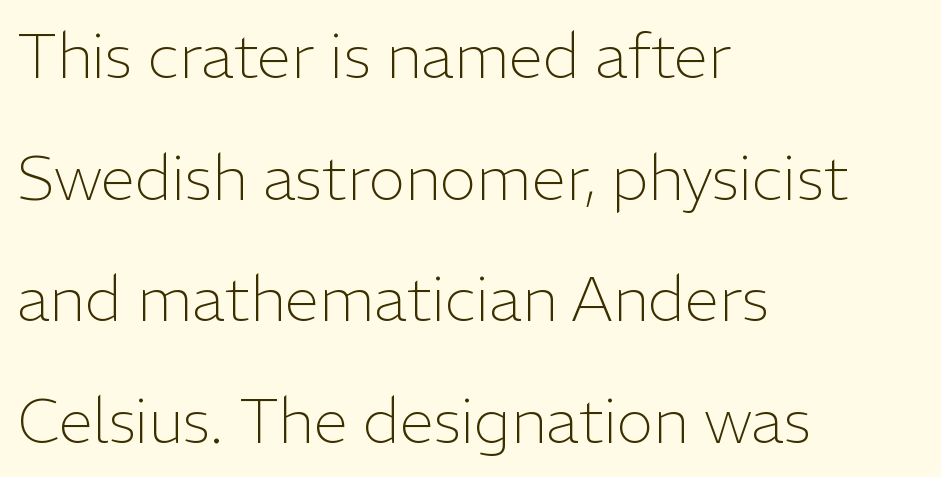
{"serif": "no", "italic": "no", "bold": "no", "weight": "light", "width": "normal", "stroke_contrast": "low", "x_height": "medium", "monospaced": "no", "underline": "no", "align": "left", "line_spacing": "loose", "line_spacing_ratio": 1.96, "letter_spacing": "normal", "letter_spacing_em": 0.0, "glyph_px": 62}
